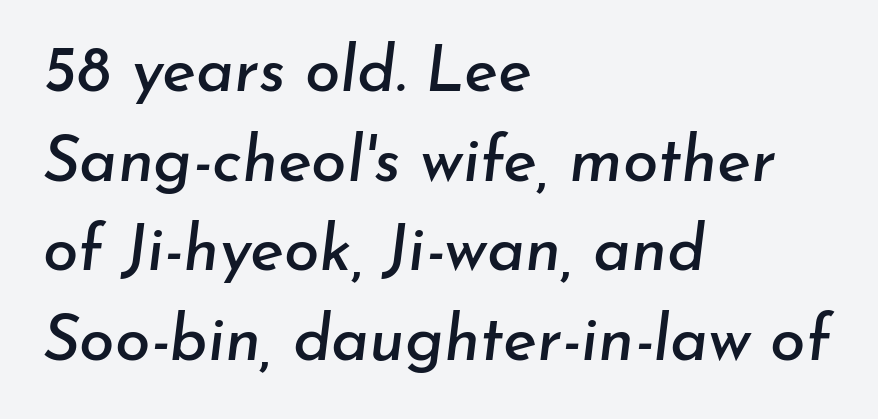
{"italic": "yes", "lean": "right", "slant_degrees": 7, "width": "normal", "stroke_contrast": "low", "x_height": "small", "monospaced": "no", "underline": "no", "align": "left", "line_spacing": "normal", "line_spacing_ratio": 1.4, "letter_spacing": "normal", "letter_spacing_em": 0.0, "glyph_px": 64}
